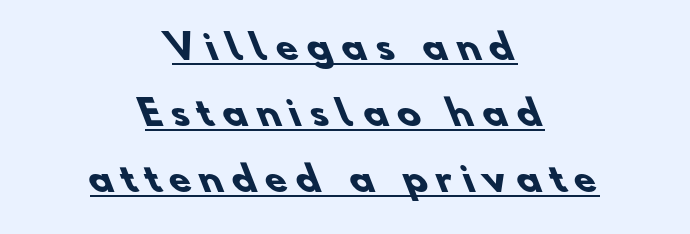
In designer terms, the underline attribute is active on this setting. Is the type bold? Yes — the strokes are clearly thick and heavy. Is this a fixed-width face? No — the glyphs have proportional, varying widths. The passage shown has open, widely tracked lettering throughout. Alignment: centered. Is this a sans? Yes — the strokes have no serifs.
